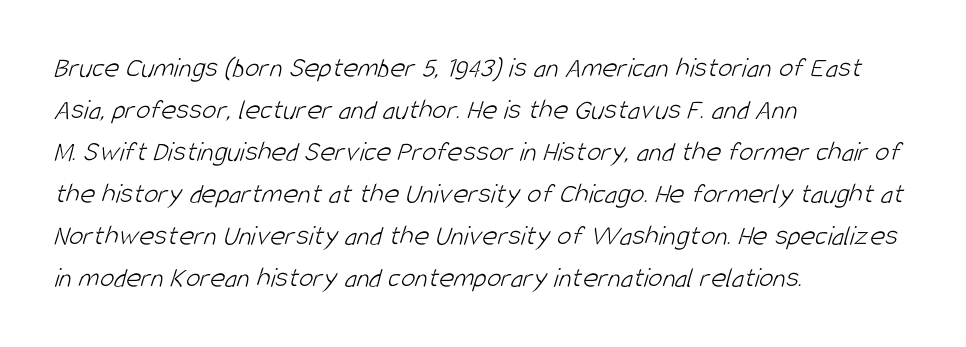
The image shows 29 px light, condensed sans-serif type; set left-aligned, normal line spacing (1.45x), normal letter spacing, not underlined; low stroke contrast and a large x-height.
